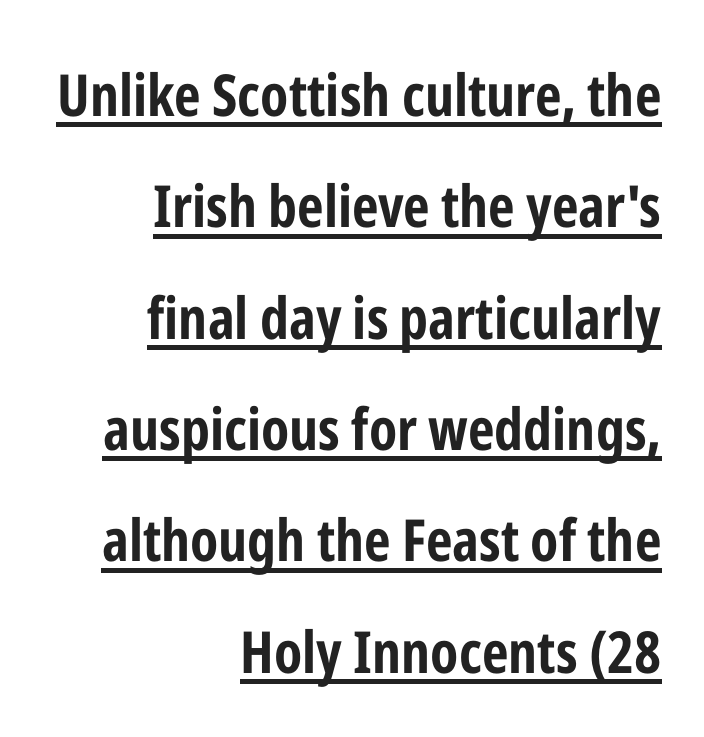
The image shows 58 px bold, condensed sans-serif type, upright; set right-aligned, loose line spacing (1.92x), normal letter spacing, underlined; low stroke contrast and a medium x-height.
